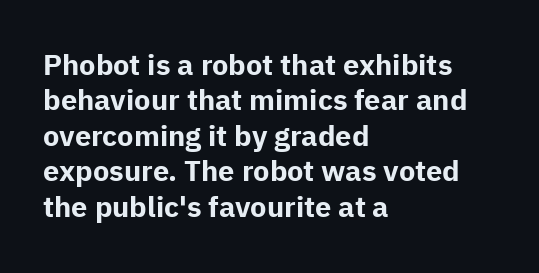
Character widths vary here, with narrow letters taking less room than wide ones. This rendering features lettering with no underline. Short note: letters normally spaced. This sample is left-justified, so line endings fall wherever the words run out.
